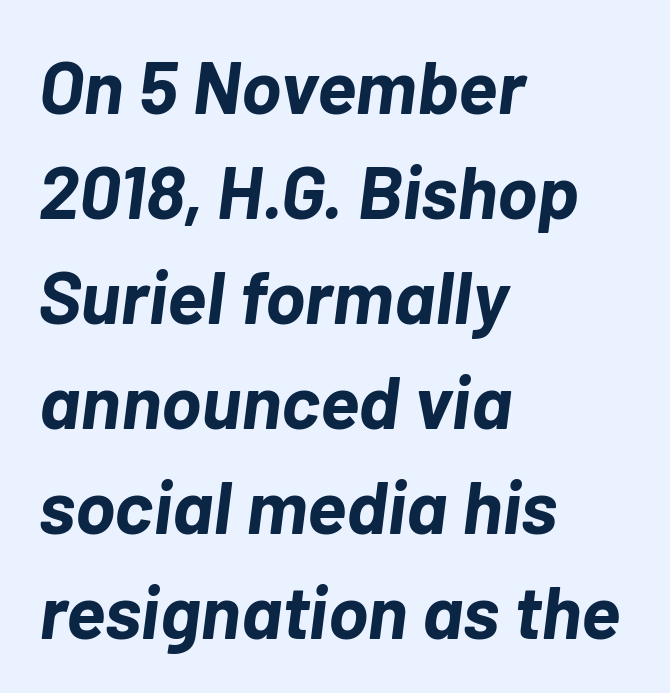
Q: Is the text bold? A: Yes.
Q: Is the text italic (slanted)? A: Yes, it leans right by about 7 degrees.
Q: Is the text underlined? A: No.
Q: How is the paragraph aligned? A: Left-aligned.
Q: Is the spacing between letters normal or unusually wide? A: Normal.
Q: Is the spacing between lines tight, normal or loose? A: Normal.
Q: Width (condensed, normal, or wide)? A: Normal.
Q: Stroke contrast? A: Low.
Q: x-height? A: Medium.
Q: Monospaced? A: No.
